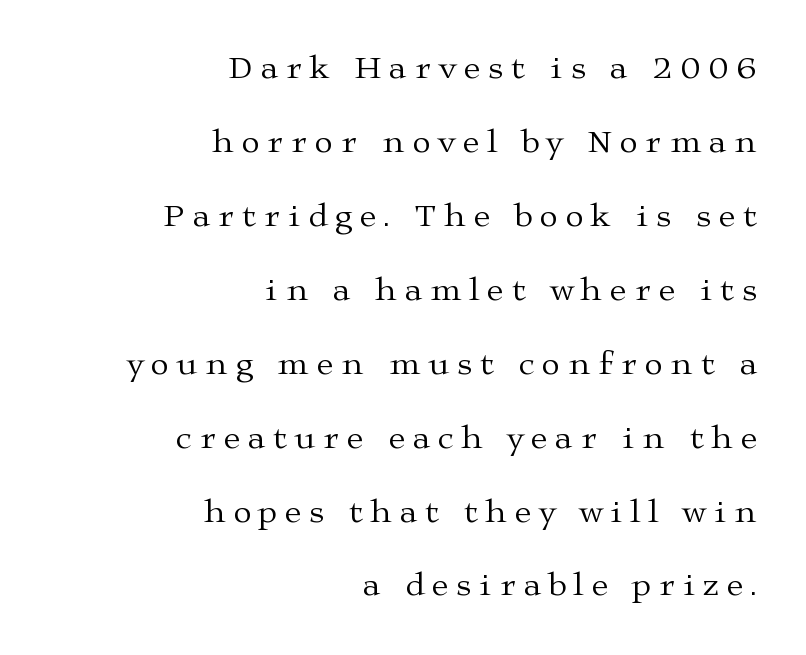
Q: Is the text bold? A: No.
Q: Is the text italic (slanted)? A: No, it is upright.
Q: Is the typeface a serif or a sans-serif typeface? A: Serif.
Q: Is the text underlined? A: No.
Q: How is the paragraph aligned? A: Right-aligned.
Q: Is the spacing between letters normal or unusually wide? A: Unusually wide.
Q: Is the spacing between lines tight, normal or loose? A: Loose.
Q: Width (condensed, normal, or wide)? A: Wide.
Q: Stroke contrast? A: Medium.
Q: x-height? A: Medium.
Q: Monospaced? A: No.
